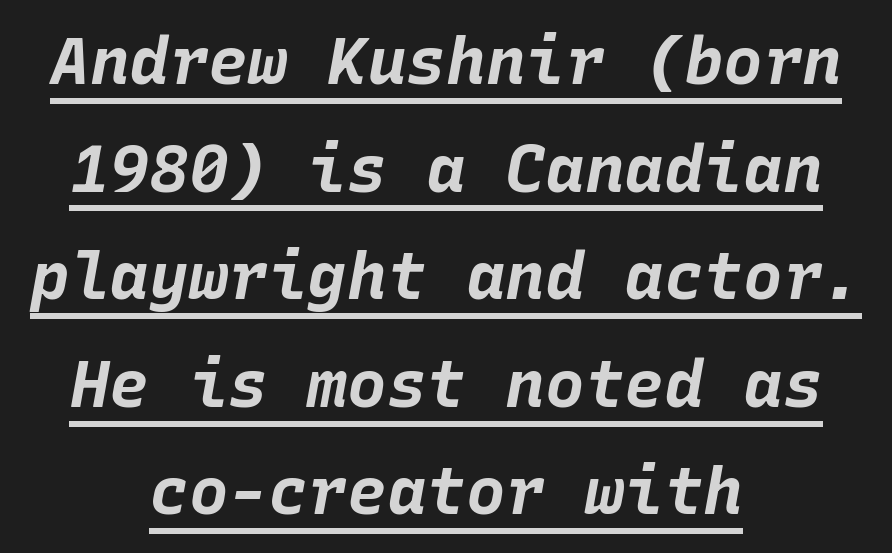
Descenders here cross a horizontal rule under the line. Slant detected: the letters are inclined. Casual observation: everything's sitting right in the middle. As a designer I'd log this as weight 700, bold.
